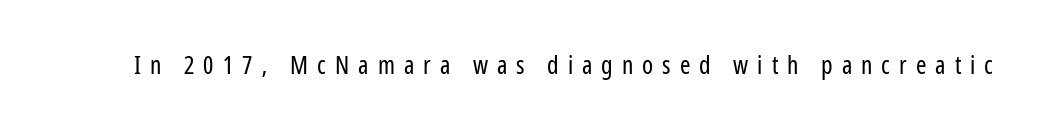
The image shows 25 px text type, upright; set unusually wide letter spacing (+0.36 em), not underlined.
